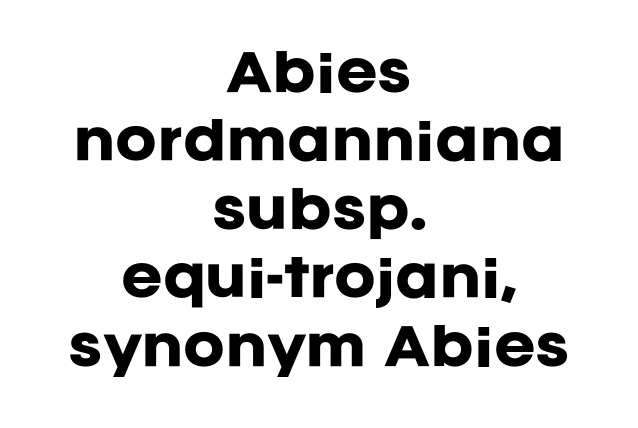
{"serif": "no", "italic": "no", "bold": "yes", "weight": "heavy", "width": "normal", "stroke_contrast": "low", "x_height": "large", "monospaced": "no", "underline": "no", "align": "center", "line_spacing": "normal", "line_spacing_ratio": 1.37, "letter_spacing": "normal", "letter_spacing_em": 0.0, "glyph_px": 50}
